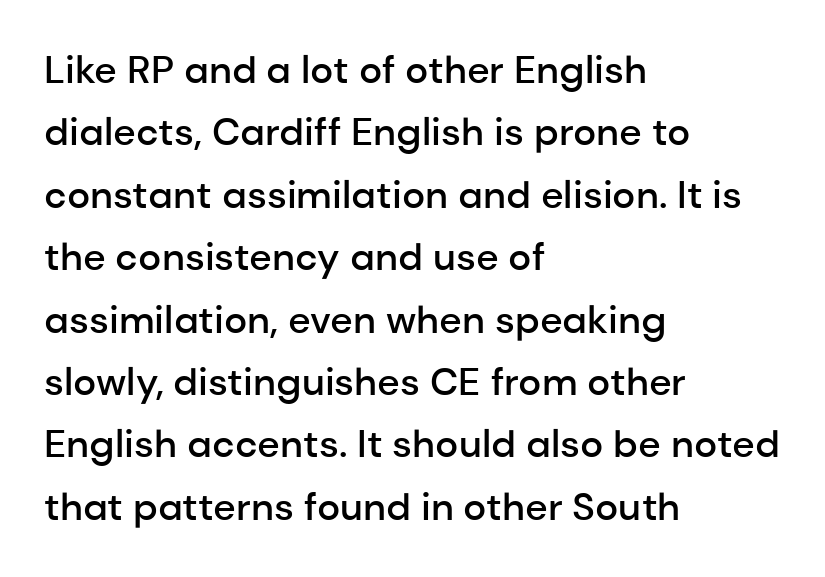
The image shows 39 px semibold sans-serif type, upright; set left-aligned, normal line spacing (1.6x), normal letter spacing, not underlined; low stroke contrast and a medium x-height.
